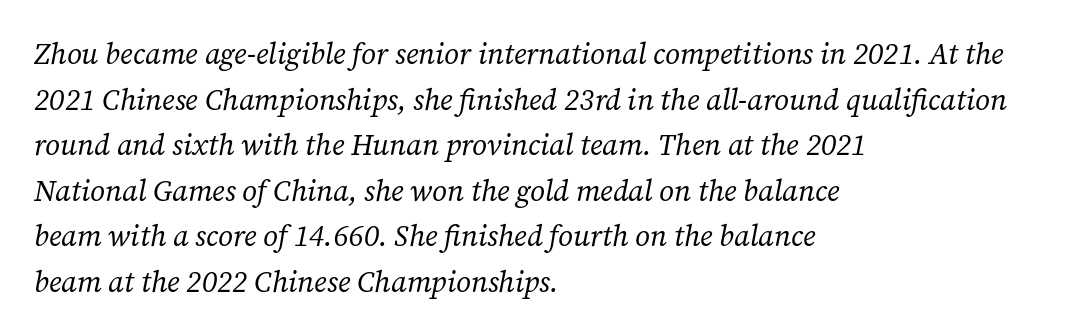
Varying glyph widths throughout — classic text-font behaviour. The font family rendered here belongs to the serif group. A student would call this left alignment; a typographer would say flush left, rag right. Summary of weight: not heavy and not bold. Lines of text with bare space underneath.
